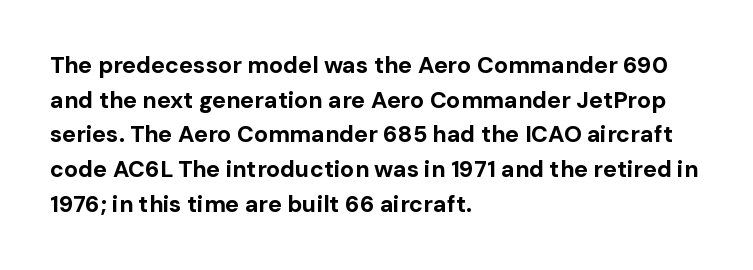
The image shows 23 px bold type, upright; set left-aligned, normal line spacing (1.51x), normal letter spacing, not underlined.
